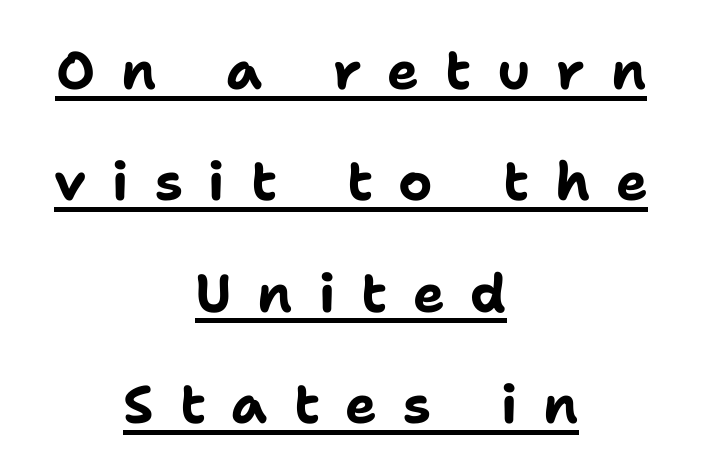
Q: Is the text bold? A: Yes.
Q: Is the text italic (slanted)? A: No, it is upright.
Q: Is the typeface a serif or a sans-serif typeface? A: Sans-serif.
Q: Is the text underlined? A: Yes.
Q: How is the paragraph aligned? A: Centered.
Q: Is the spacing between letters normal or unusually wide? A: Unusually wide.
Q: Is the spacing between lines tight, normal or loose? A: Loose.
Q: Width (condensed, normal, or wide)? A: Normal.
Q: Stroke contrast? A: Low.
Q: x-height? A: Medium.
Q: Monospaced? A: No.
